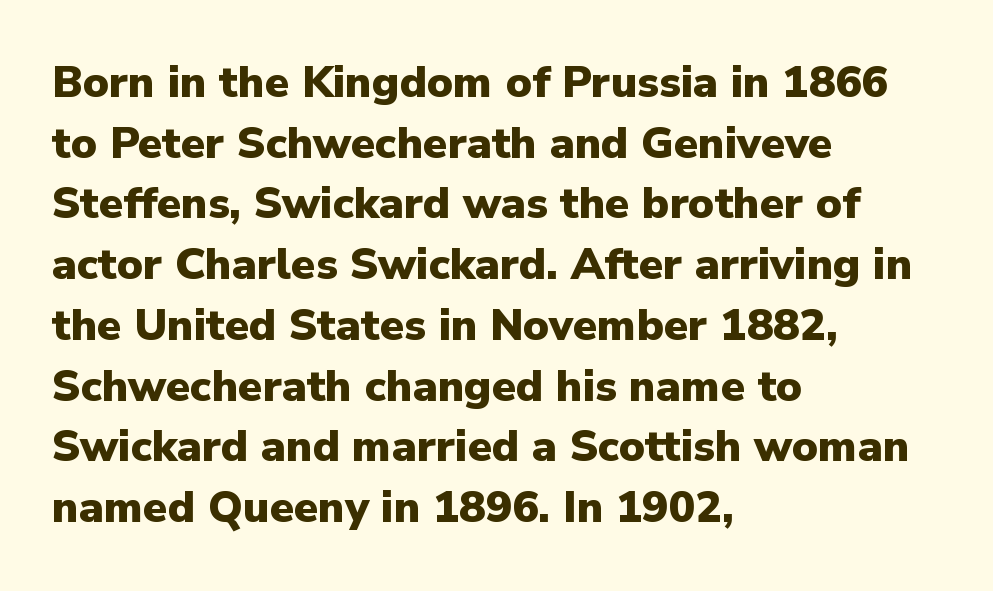
The image shows 44 px heavy sans-serif type, upright; set left-aligned, normal line spacing (1.38x), normal letter spacing, not underlined; low stroke contrast and a medium x-height.
